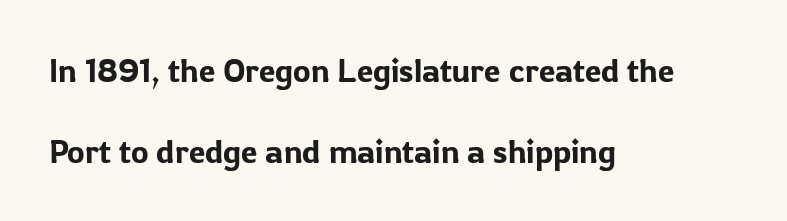
{"serif": "no", "italic": "no", "width": "normal", "stroke_contrast": "low", "x_height": "medium", "monospaced": "no", "underline": "no", "align": "left", "line_spacing": "loose", "line_spacing_ratio": 2.45, "letter_spacing": "normal", "letter_spacing_em": 0.0, "glyph_px": 33}
